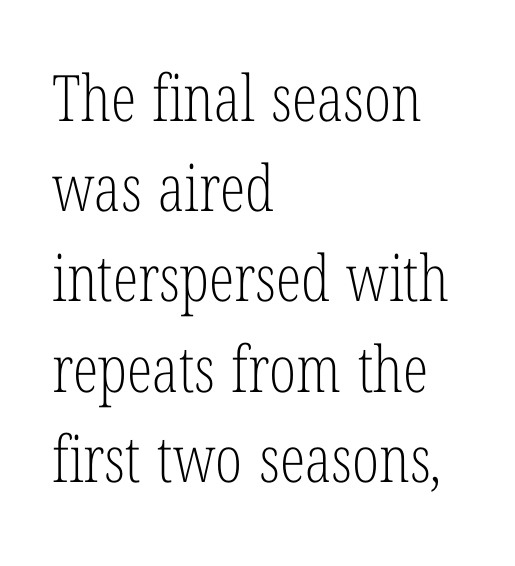
{"serif": "yes", "italic": "no", "bold": "no", "weight": "light", "width": "condensed", "stroke_contrast": "low", "x_height": "medium", "monospaced": "no", "underline": "no", "align": "left", "line_spacing": "normal", "line_spacing_ratio": 1.41, "letter_spacing": "normal", "letter_spacing_em": 0.0, "glyph_px": 64}
